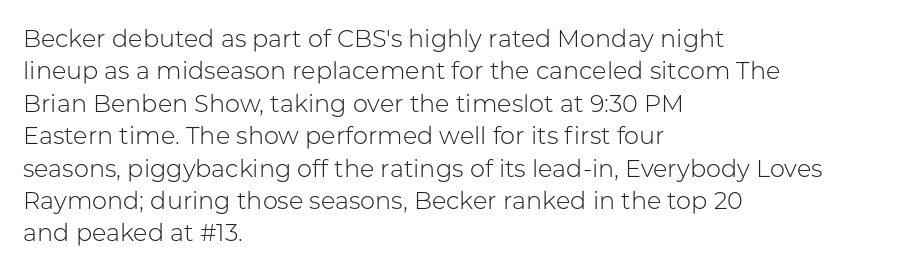
The image shows 24 px text type, upright; set left-aligned, normal line spacing (1.35x), normal letter spacing, not underlined.
